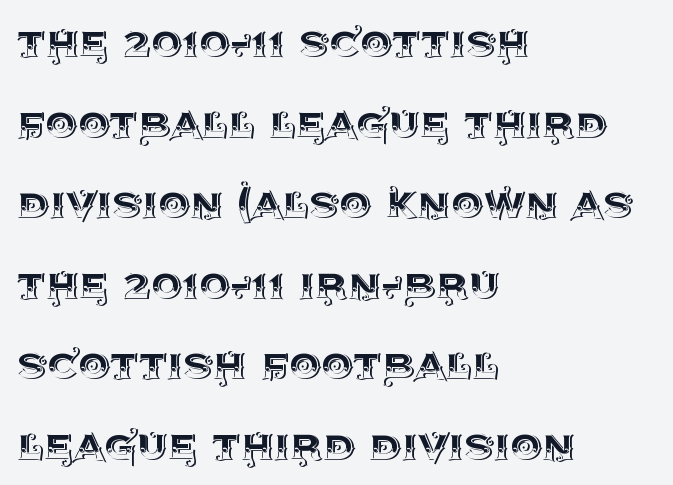
The image shows 51 px text type, upright; set left-aligned, normal line spacing (1.58x), normal letter spacing, not underlined; a large x-height.
